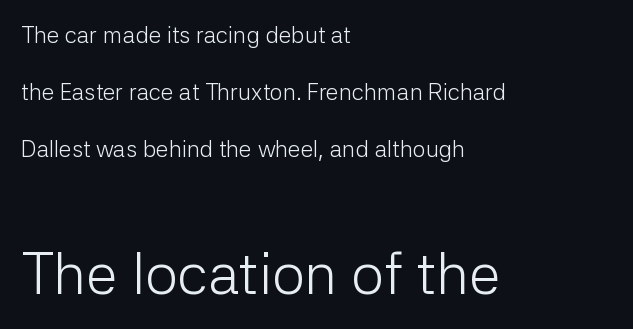
Q: Is the text bold? A: No.
Q: Is the text italic (slanted)? A: No, it is upright.
Q: Is the typeface a serif or a sans-serif typeface? A: Sans-serif.
Q: Is the text underlined? A: No.
Q: How is the paragraph aligned? A: Left-aligned.
Q: Is the spacing between letters normal or unusually wide? A: Normal.
Q: Is the spacing between lines tight, normal or loose? A: Loose.
Q: Which block of text is set in a larger size, the first (top) or the second (bottom)? A: The second (bottom) one.
Q: Width (condensed, normal, or wide)? A: Normal.
Q: Stroke contrast? A: Low.
Q: x-height? A: Medium.
Q: Monospaced? A: No.
